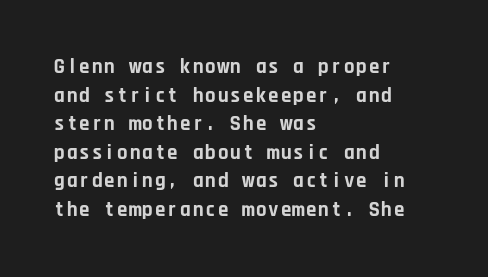
Notice how descenders clear the ascenders below comfortably — that's standard leading. Clear beneath every line of the passage. These lines are set flush left with a ragged right edge. The type sits square on the baseline with zero lean. Each word holds together tightly as a unit, with standard inter-letter gaps.
